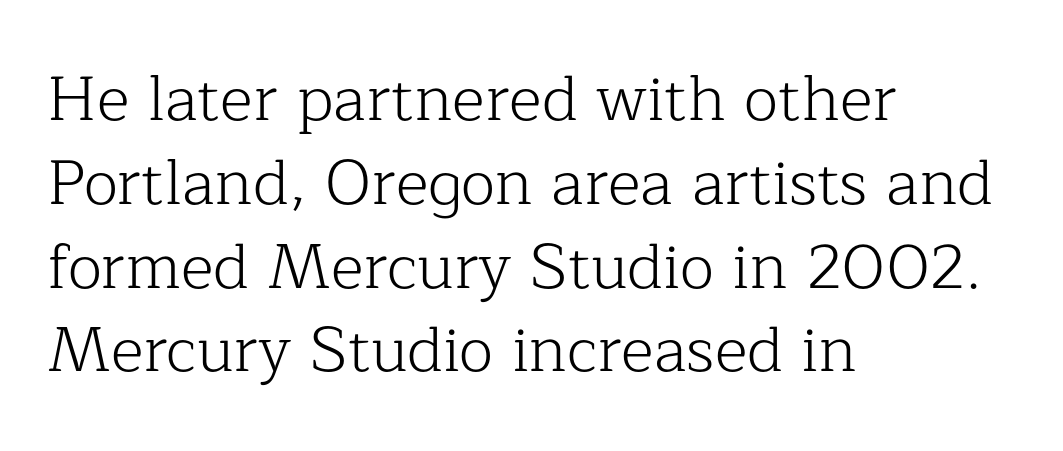
Q: Is the text bold? A: No.
Q: Is the text italic (slanted)? A: No, it is upright.
Q: Is the typeface a serif or a sans-serif typeface? A: Serif.
Q: Is the text underlined? A: No.
Q: How is the paragraph aligned? A: Left-aligned.
Q: Is the spacing between letters normal or unusually wide? A: Normal.
Q: Is the spacing between lines tight, normal or loose? A: Normal.
Q: Width (condensed, normal, or wide)? A: Normal.
Q: Stroke contrast? A: Low.
Q: x-height? A: Medium.
Q: Monospaced? A: No.
